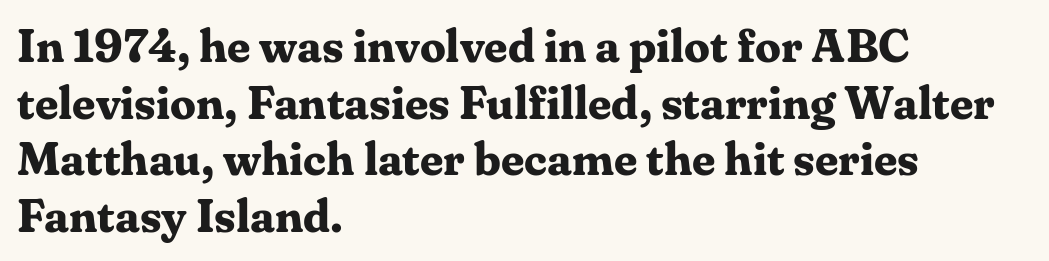
Q: Is the text bold? A: Yes.
Q: Is the text italic (slanted)? A: No, it is upright.
Q: Is the typeface a serif or a sans-serif typeface? A: Serif.
Q: Is the text underlined? A: No.
Q: How is the paragraph aligned? A: Left-aligned.
Q: Is the spacing between letters normal or unusually wide? A: Normal.
Q: Width (condensed, normal, or wide)? A: Normal.
Q: Stroke contrast? A: Medium.
Q: x-height? A: Medium.
Q: Monospaced? A: No.
